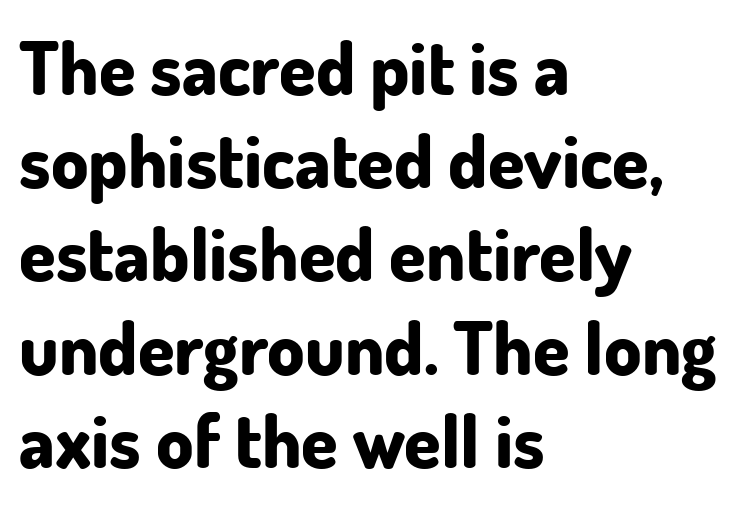
{"serif": "no", "italic": "no", "bold": "yes", "weight": "bold", "width": "normal", "stroke_contrast": "low", "x_height": "small", "monospaced": "no", "underline": "no", "align": "left", "line_spacing": "normal", "line_spacing_ratio": 1.26, "letter_spacing": "normal", "letter_spacing_em": 0.0, "glyph_px": 74}
